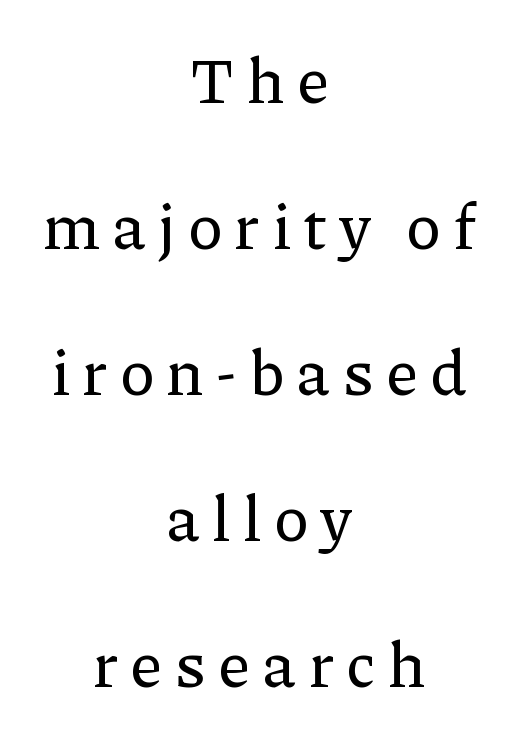
{"serif": "yes", "italic": "no", "width": "normal", "stroke_contrast": "low", "x_height": "medium", "monospaced": "no", "underline": "no", "align": "center", "line_spacing": "loose", "line_spacing_ratio": 2.28, "glyph_px": 64}
